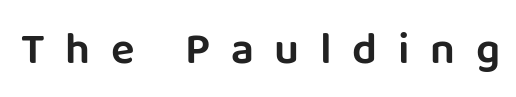
Q: Is the text italic (slanted)? A: No, it is upright.
Q: Is the typeface a serif or a sans-serif typeface? A: Sans-serif.
Q: Is the text underlined? A: No.
Q: Is the spacing between letters normal or unusually wide? A: Unusually wide.
Q: Width (condensed, normal, or wide)? A: Normal.
Q: Stroke contrast? A: Low.
Q: x-height? A: Large.
Q: Monospaced? A: No.
